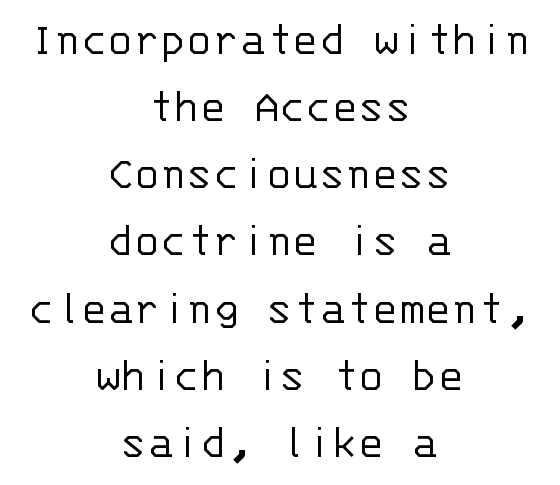
No word sits above an underline. Each letter, wide or thin by design, is forced into the same width here. Between one letter and the next there's only the usual sliver of space. What kind of face is this? One without serifs — a sans.
